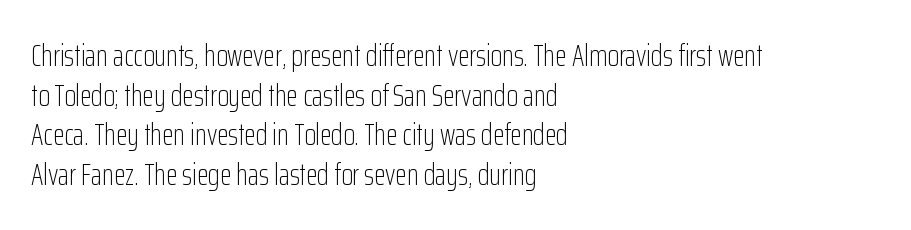
Ordinary non-slanted type is in use. A bare baseline throughout the passage. The line-height multiplier appears to be the usual default. If you drew a ruler down the left edge, every line would touch it. The weight tops out at a normal text grade.
